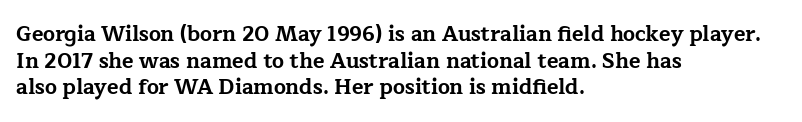
Honestly, the row spacing looks completely unremarkable. Posture: upright roman. Plenty of ink on the page — the face is bold. Typeset ragged right — the left edge is the straight one.
